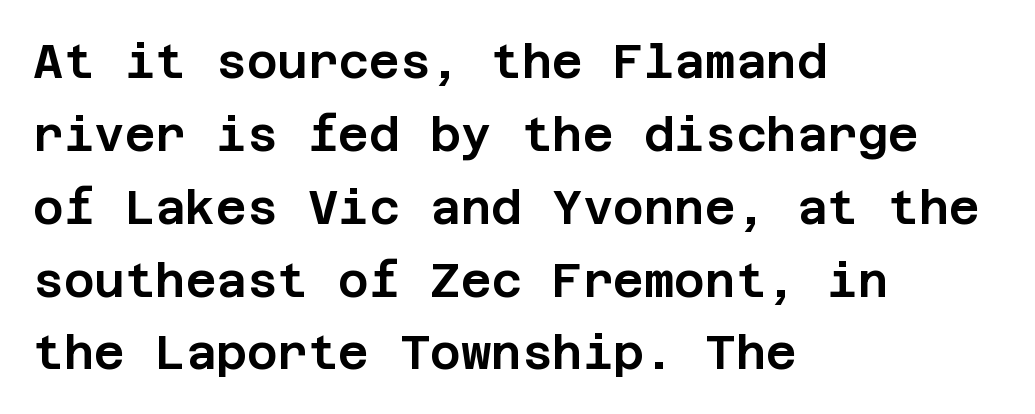
This sample uses plain, unmodified letter spacing. Font category for this specimen: sans-serif. Characters remain perfectly vertical along every line. These lines are set flush left with a ragged right edge.
